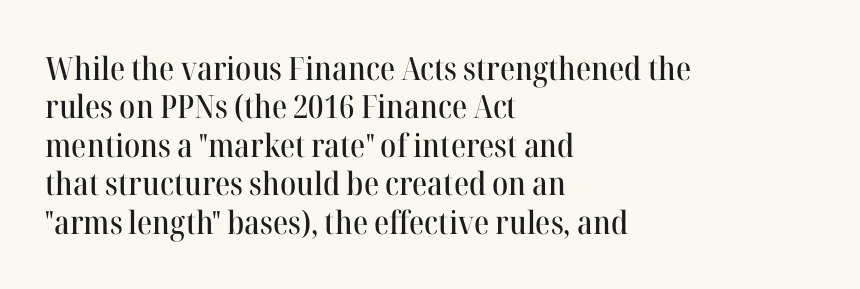
If you drew a line through each stem, it would be perfectly vertical. A student would call this left alignment; a typographer would say flush left, rag right. Proportional: the letters do not fall into vertical columns. The rendering keeps characters at their native spacing. Check the space under the baseline: it is left empty.
